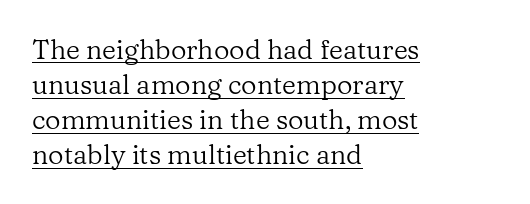
Q: Is the text bold? A: No.
Q: Is the text italic (slanted)? A: No, it is upright.
Q: Is the text underlined? A: Yes.
Q: How is the paragraph aligned? A: Left-aligned.
Q: Is the spacing between letters normal or unusually wide? A: Normal.
Q: Is the spacing between lines tight, normal or loose? A: Normal.
